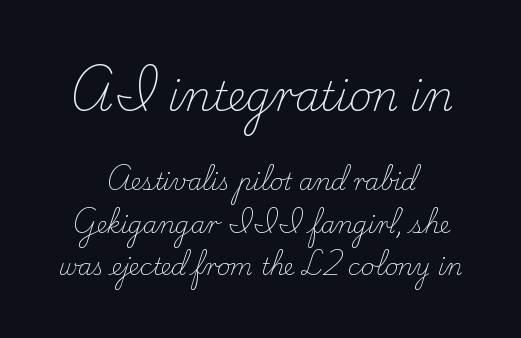
Caption: upper text group enlarged, lower text group reduced. Just letters on the line, the space beneath them empty. A centered setting, common on invitations and titles, is used for this passage.
